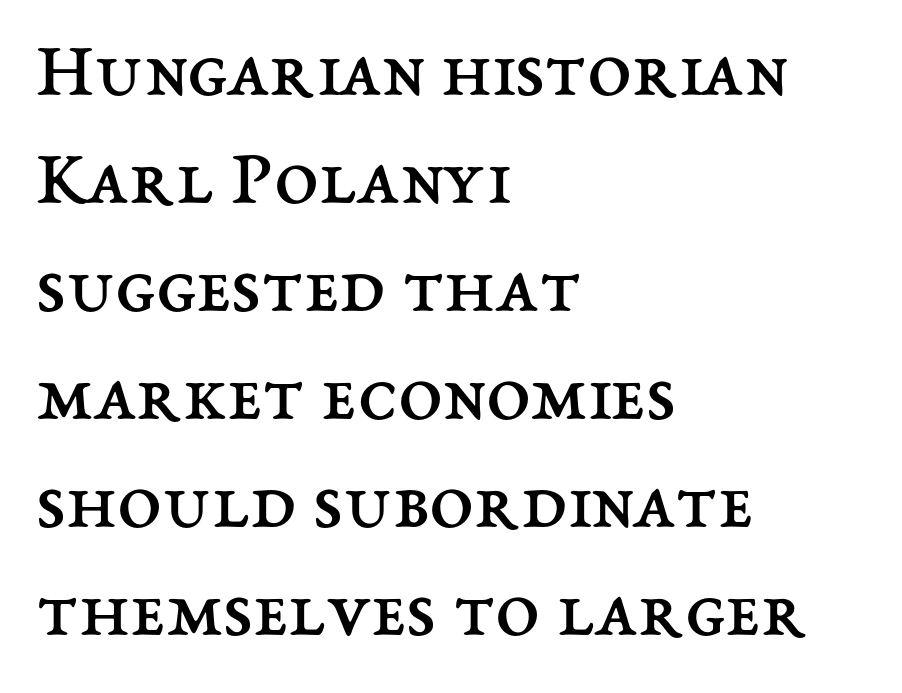
The passage shown stacks its lines at a standard gap. Does extra space separate the letters? No, they use regular spacing. Character widths vary here, with narrow letters taking less room than wide ones. Has an underline been added? It has not. In terms of posture, this sample is upright. Each line starts at the same left margin while the right side varies.
